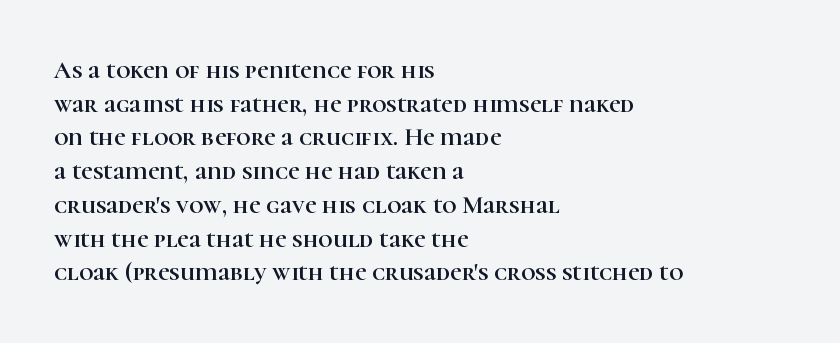
{"italic": "no", "underline": "no", "align": "left", "line_spacing": "normal", "line_spacing_ratio": 1.35, "letter_spacing": "normal", "letter_spacing_em": 0.0, "glyph_px": 25}
